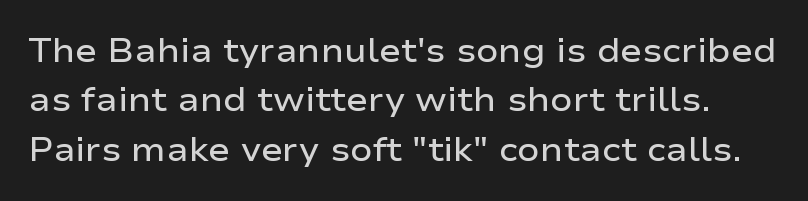
Every letter is mildly thick-stroked: semibold rather than bold. Do the characters align in a grid? No, the font is proportional. These lines sit exactly where default settings would place them. Unlike italic type, these characters show no tilt at all.
